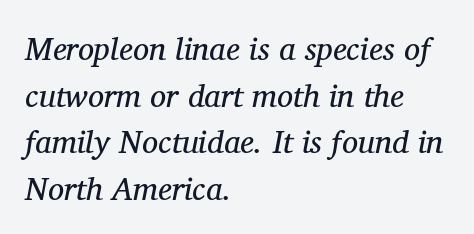
The image shows 32 px regular-weight serif type, italic (leaning right); set left-aligned, normal line spacing (1.46x), normal letter spacing, not underlined; medium stroke contrast and a medium x-height.
